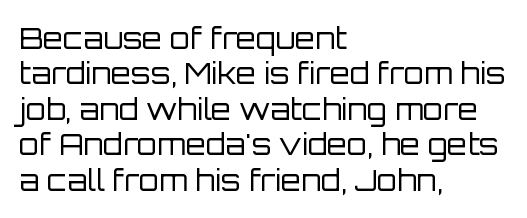
{"serif": "no", "italic": "no", "bold": "no", "weight": "regular", "width": "normal", "stroke_contrast": "low", "x_height": "large", "monospaced": "no", "underline": "no", "align": "left", "line_spacing_ratio": 1.22, "letter_spacing": "normal", "letter_spacing_em": 0.0, "glyph_px": 29}
